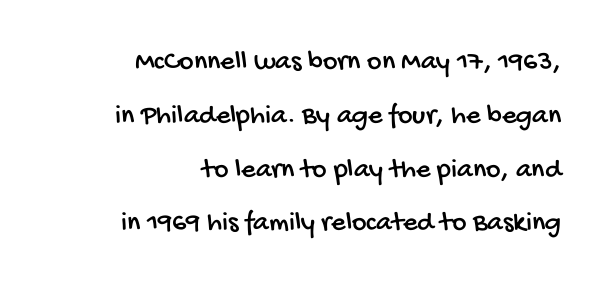
The image shows 28 px condensed sans-serif type; set right-aligned, loose line spacing (1.92x), normal letter spacing, not underlined; low stroke contrast and a large x-height.
